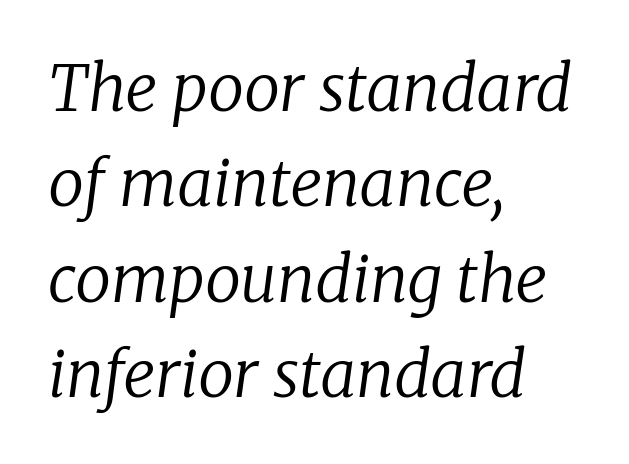
The image shows 64 px regular-weight serif type, italic (leaning right); set left-aligned, normal line spacing (1.49x), normal letter spacing, not underlined; low stroke contrast and a medium x-height.
